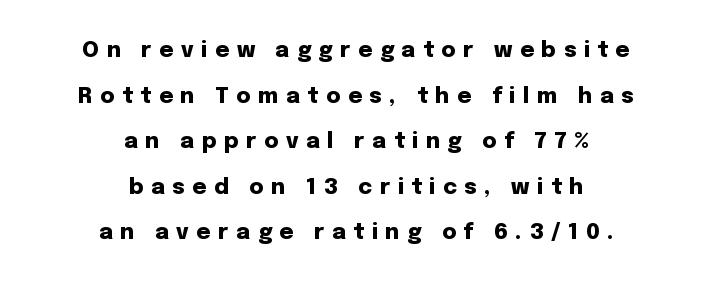
The paragraph has two soft edges and a firm central axis. The axis of the letterforms is exactly vertical. This sample trades compactness for vertical openness between lines. Descenders are the only things crossing below the line. Letter spacing: wide.
